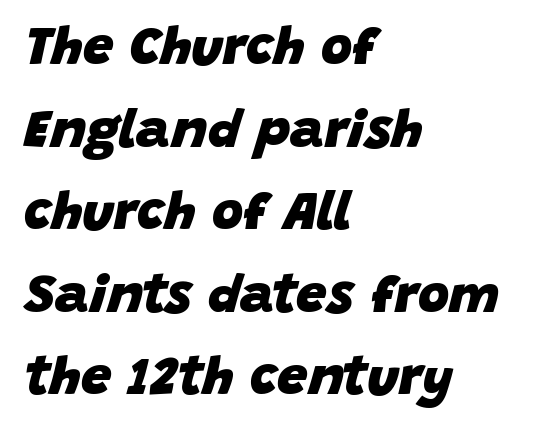
Q: Is the text bold? A: Yes.
Q: Is the text italic (slanted)? A: Yes, it leans right by about 15 degrees.
Q: Is the text underlined? A: No.
Q: How is the paragraph aligned? A: Left-aligned.
Q: Is the spacing between letters normal or unusually wide? A: Normal.
Q: Is the spacing between lines tight, normal or loose? A: Normal.
Q: Width (condensed, normal, or wide)? A: Normal.
Q: Stroke contrast? A: Low.
Q: x-height? A: Large.
Q: Monospaced? A: No.
